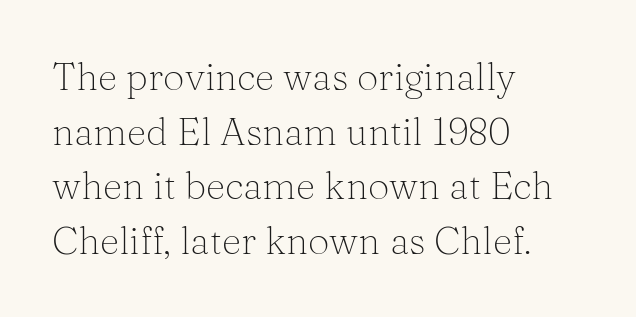
Q: Is the text bold? A: No.
Q: Is the text italic (slanted)? A: No, it is upright.
Q: Is the typeface a serif or a sans-serif typeface? A: Serif.
Q: Is the text underlined? A: No.
Q: How is the paragraph aligned? A: Left-aligned.
Q: Is the spacing between letters normal or unusually wide? A: Normal.
Q: Is the spacing between lines tight, normal or loose? A: Normal.
Q: Width (condensed, normal, or wide)? A: Normal.
Q: Stroke contrast? A: Medium.
Q: x-height? A: Medium.
Q: Monospaced? A: No.
